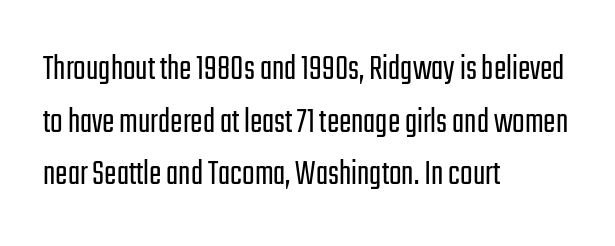
Q: Is the text bold? A: No.
Q: Is the text italic (slanted)? A: No, it is upright.
Q: Is the typeface a serif or a sans-serif typeface? A: Sans-serif.
Q: Is the text underlined? A: No.
Q: How is the paragraph aligned? A: Left-aligned.
Q: Is the spacing between letters normal or unusually wide? A: Normal.
Q: Is the spacing between lines tight, normal or loose? A: Normal.
Q: Width (condensed, normal, or wide)? A: Condensed.
Q: Stroke contrast? A: Low.
Q: x-height? A: Medium.
Q: Monospaced? A: No.
